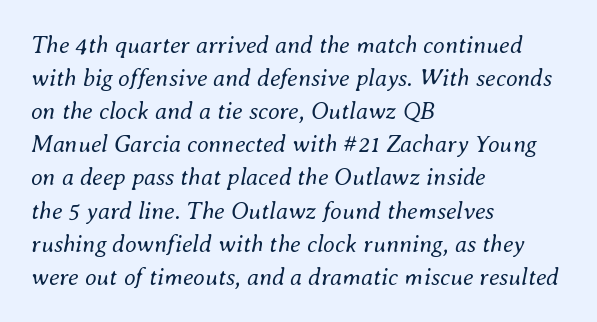
Q: Is the text bold? A: No.
Q: Is the text italic (slanted)? A: Yes, it leans right by about 8 degrees.
Q: Is the text underlined? A: No.
Q: How is the paragraph aligned? A: Left-aligned.
Q: Is the spacing between letters normal or unusually wide? A: Normal.
Q: Is the spacing between lines tight, normal or loose? A: Normal.
